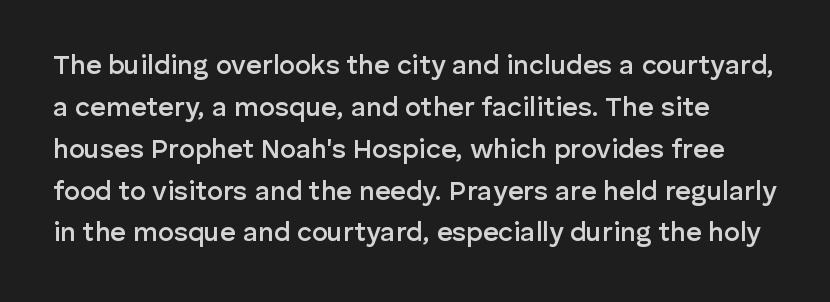
Q: Is the text bold? A: Semi-bold.
Q: Is the text italic (slanted)? A: No, it is upright.
Q: Is the text underlined? A: No.
Q: Is the spacing between letters normal or unusually wide? A: Normal.
Q: Is the spacing between lines tight, normal or loose? A: Normal.
